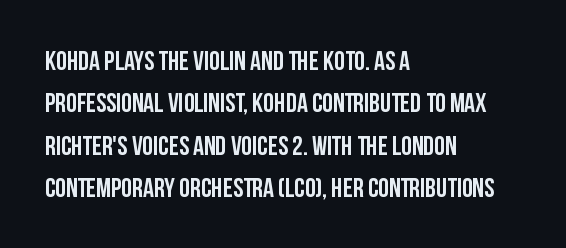
Q: Is the text bold? A: Yes.
Q: Is the text italic (slanted)? A: No, it is upright.
Q: Is the text underlined? A: No.
Q: How is the paragraph aligned? A: Left-aligned.
Q: Is the spacing between letters normal or unusually wide? A: Normal.
Q: Is the spacing between lines tight, normal or loose? A: Normal.
